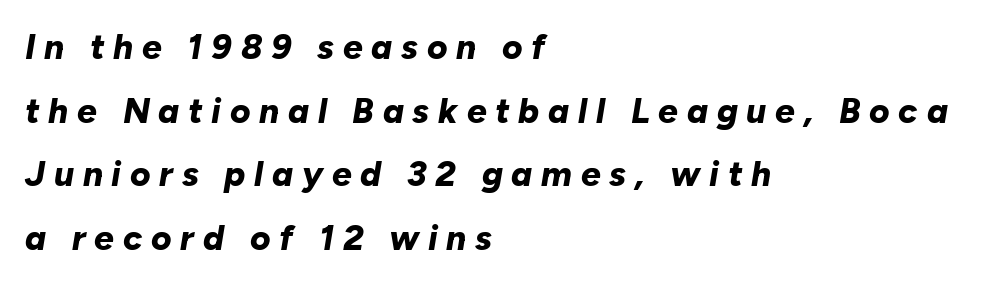
{"italic": "yes", "lean": "right", "slant_degrees": 10, "bold": "yes", "weight": "bold", "width": "normal", "stroke_contrast": "low", "x_height": "medium", "monospaced": "no", "underline": "no", "align": "left", "line_spacing_ratio": 1.82, "letter_spacing": "wide", "letter_spacing_em": 0.25, "glyph_px": 35}
